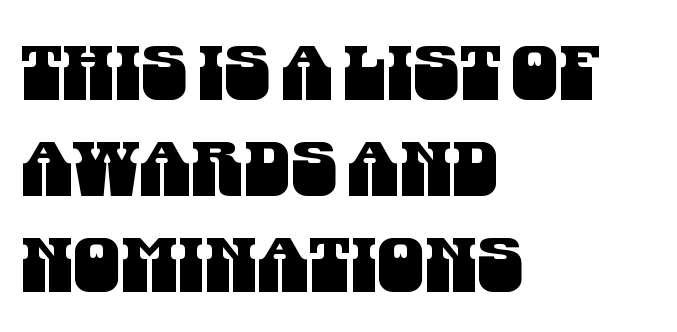
Nope, no serifs anywhere on these letters. Default kerning and tracking; the words read as compact shapes. Evenly set lines give the paragraph a standard silhouette. The letters advance in unequal steps, a hallmark of proportional type. This sample is left-justified, so line endings fall wherever the words run out.
